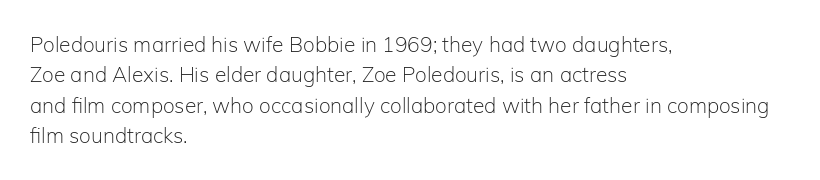
Letter spacing: default. Ink coverage per letter is moderate at most. The rag falls on the right side of this text block. Descenders are the only things crossing below the line. This block has exactly the height ordinary leading produces. This is the regular roman posture of the typeface.
